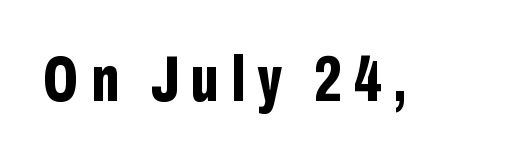
The baseline area is clear. Every character sits straight up, as roman type does. Emphasis by weight is at full strength: bold. These lines are composed in type without serifs. A typesetter would call this proportional, since set widths differ per character.
